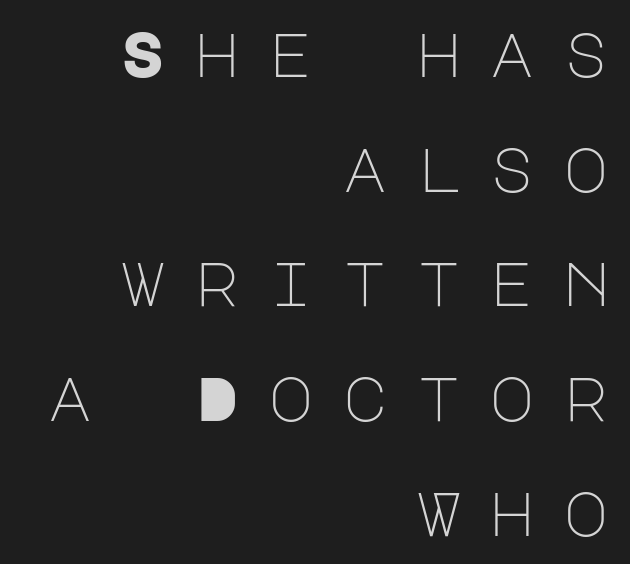
Q: Is the text bold? A: No.
Q: Is the text italic (slanted)? A: No, it is upright.
Q: Is the typeface a serif or a sans-serif typeface? A: Sans-serif.
Q: Is the text underlined? A: No.
Q: How is the paragraph aligned? A: Right-aligned.
Q: Is the spacing between letters normal or unusually wide? A: Unusually wide.
Q: Width (condensed, normal, or wide)? A: Normal.
Q: Stroke contrast? A: Low.
Q: x-height? A: Large.
